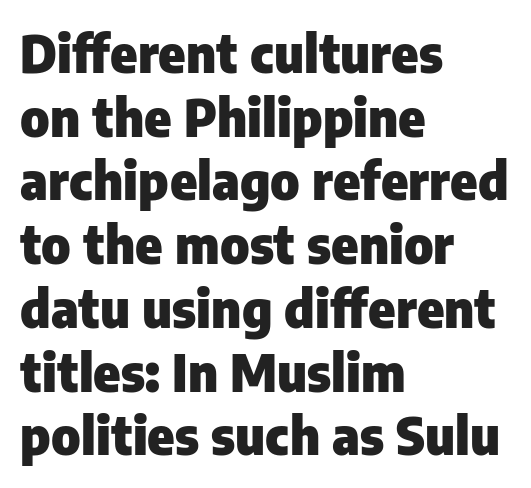
{"serif": "no", "italic": "no", "bold": "yes", "weight": "heavy", "width": "normal", "stroke_contrast": "low", "x_height": "medium", "monospaced": "no", "underline": "no", "align": "left", "line_spacing": "normal", "line_spacing_ratio": 1.25, "letter_spacing": "normal", "letter_spacing_em": 0.0, "glyph_px": 51}
